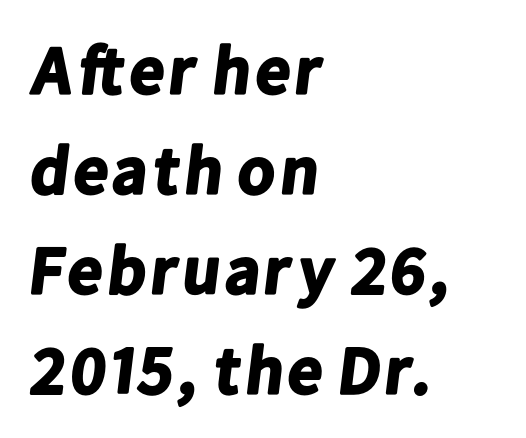
{"serif": "no", "bold": "yes", "weight": "bold", "width": "normal", "stroke_contrast": "low", "x_height": "medium", "monospaced": "no", "underline": "no", "align": "left", "line_spacing": "normal", "line_spacing_ratio": 1.47, "letter_spacing": "normal", "letter_spacing_em": 0.0, "glyph_px": 68}
